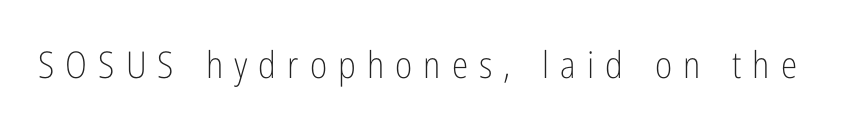
Q: Is the text bold? A: No.
Q: Is the text italic (slanted)? A: No, it is upright.
Q: Is the typeface a serif or a sans-serif typeface? A: Sans-serif.
Q: Is the text underlined? A: No.
Q: Is the spacing between letters normal or unusually wide? A: Unusually wide.
Q: Width (condensed, normal, or wide)? A: Condensed.
Q: Stroke contrast? A: Low.
Q: x-height? A: Medium.
Q: Monospaced? A: No.
